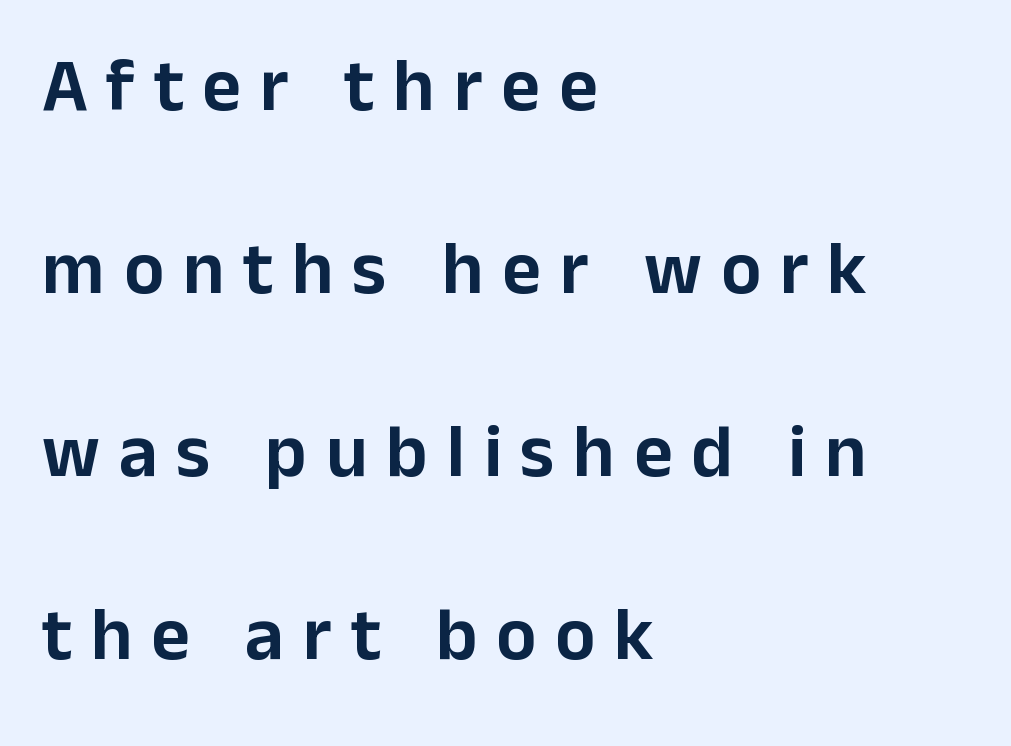
Q: Is the text italic (slanted)? A: No, it is upright.
Q: Is the typeface a serif or a sans-serif typeface? A: Sans-serif.
Q: Is the text underlined? A: No.
Q: How is the paragraph aligned? A: Left-aligned.
Q: Is the spacing between letters normal or unusually wide? A: Unusually wide.
Q: Is the spacing between lines tight, normal or loose? A: Loose.
Q: Width (condensed, normal, or wide)? A: Normal.
Q: Stroke contrast? A: Low.
Q: x-height? A: Medium.
Q: Monospaced? A: No.
